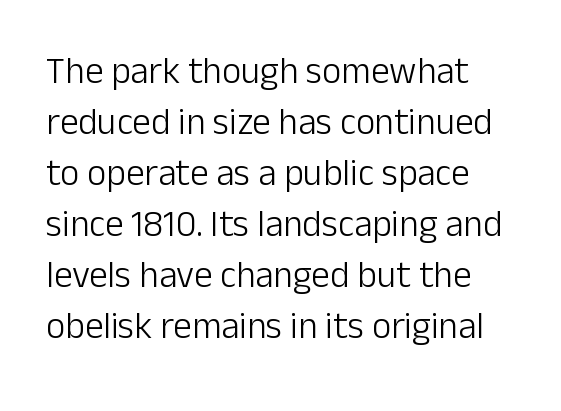
Q: Is the text bold? A: No.
Q: Is the text italic (slanted)? A: No, it is upright.
Q: Is the typeface a serif or a sans-serif typeface? A: Sans-serif.
Q: Is the text underlined? A: No.
Q: Is the spacing between letters normal or unusually wide? A: Normal.
Q: Is the spacing between lines tight, normal or loose? A: Normal.
Q: Width (condensed, normal, or wide)? A: Normal.
Q: Stroke contrast? A: Low.
Q: x-height? A: Medium.
Q: Monospaced? A: No.
